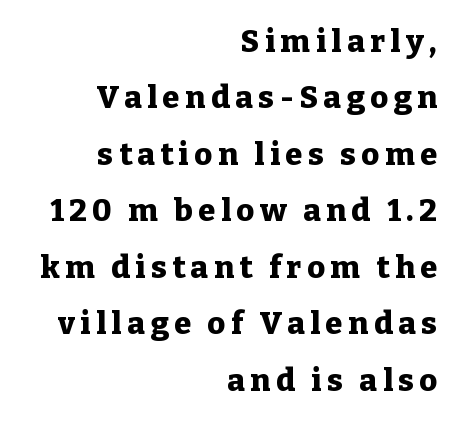
Q: Is the text bold? A: Yes.
Q: Is the text italic (slanted)? A: No, it is upright.
Q: Is the typeface a serif or a sans-serif typeface? A: Serif.
Q: Is the text underlined? A: No.
Q: How is the paragraph aligned? A: Right-aligned.
Q: Width (condensed, normal, or wide)? A: Normal.
Q: Stroke contrast? A: Low.
Q: x-height? A: Medium.
Q: Monospaced? A: No.
